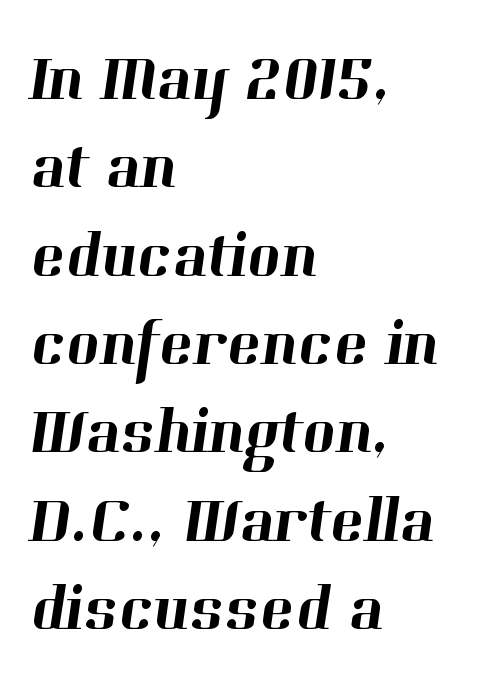
{"serif": "yes", "width": "normal", "stroke_contrast": "high", "x_height": "medium", "monospaced": "no", "underline": "no", "align": "left", "line_spacing": "normal", "line_spacing_ratio": 1.38, "letter_spacing": "normal", "letter_spacing_em": 0.0, "glyph_px": 64}
